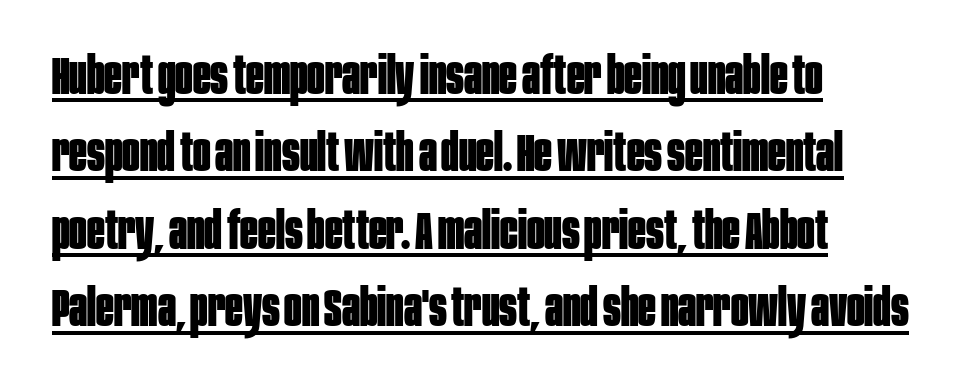
The image shows 52 px bold, condensed sans-serif type, upright; set left-aligned, normal line spacing (1.49x), normal letter spacing, underlined; low stroke contrast and a large x-height.
